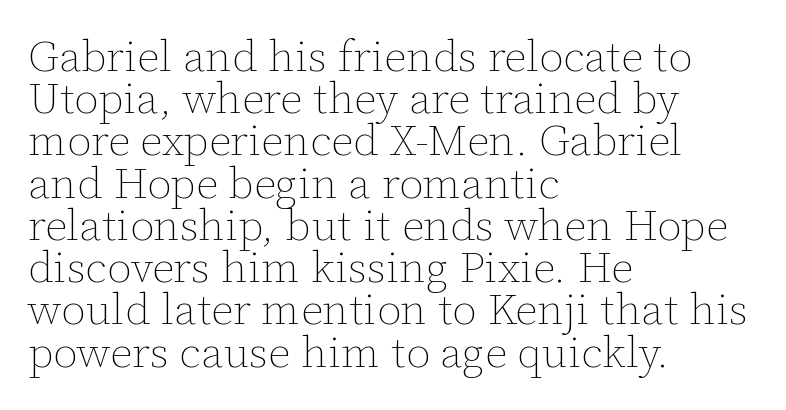
This is the regular roman posture of the typeface. The vertical gap from one line to the next is small. The face used here is proportionally spaced, like ordinary book or web type. Heft: none added — not bold. You could call the tracking neutral — neither tight nor loose.
